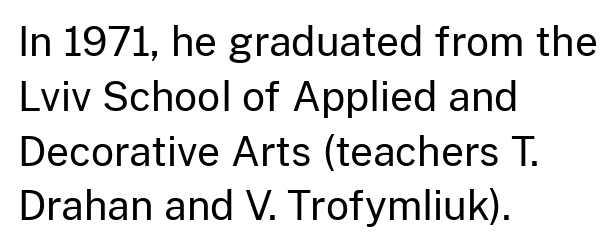
Q: Is the text bold? A: No.
Q: Is the text italic (slanted)? A: No, it is upright.
Q: Is the typeface a serif or a sans-serif typeface? A: Sans-serif.
Q: Is the text underlined? A: No.
Q: How is the paragraph aligned? A: Left-aligned.
Q: Is the spacing between letters normal or unusually wide? A: Normal.
Q: Is the spacing between lines tight, normal or loose? A: Normal.
Q: Width (condensed, normal, or wide)? A: Normal.
Q: Stroke contrast? A: Low.
Q: x-height? A: Medium.
Q: Monospaced? A: No.
